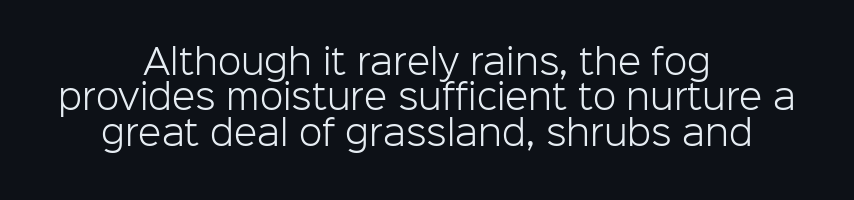
The image shows 34 px light sans-serif type, upright; set centered, tight line spacing (1.04x), normal letter spacing, not underlined; low stroke contrast and a medium x-height.
